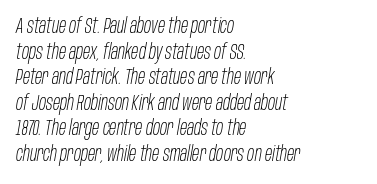
Q: Is the text bold? A: No.
Q: Is the text italic (slanted)? A: Yes, it leans right by about 10 degrees.
Q: Is the text underlined? A: No.
Q: How is the paragraph aligned? A: Left-aligned.
Q: Is the spacing between letters normal or unusually wide? A: Normal.
